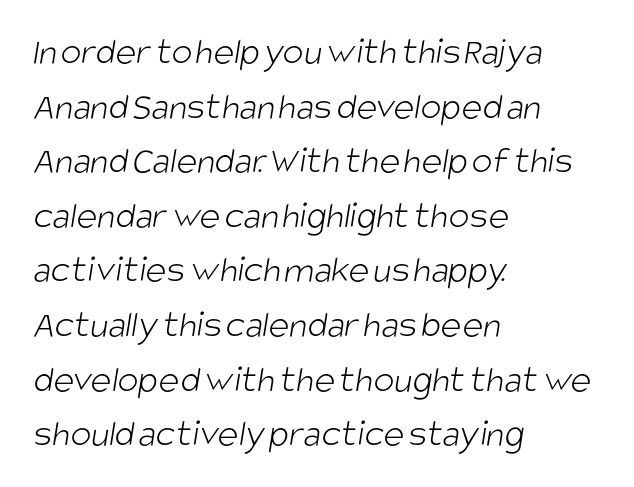
The image shows 39 px light, condensed sans-serif type; set left-aligned, normal line spacing (1.4x), normal letter spacing, not underlined; low stroke contrast and a large x-height.
